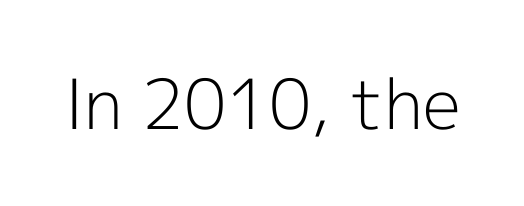
{"serif": "no", "italic": "no", "bold": "no", "weight": "light", "width": "normal", "x_height": "medium", "monospaced": "no", "underline": "no", "letter_spacing": "normal", "letter_spacing_em": 0.0, "glyph_px": 69}
